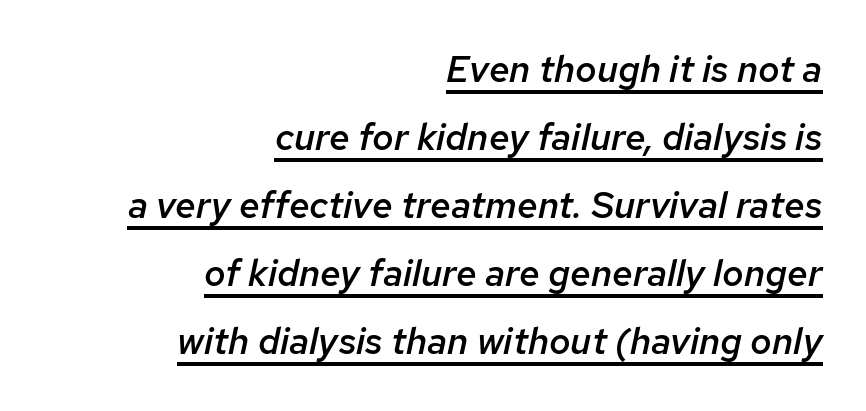
Q: Is the text bold? A: Semi-bold.
Q: Is the text italic (slanted)? A: Yes, it leans right by about 12 degrees.
Q: Is the text underlined? A: Yes.
Q: How is the paragraph aligned? A: Right-aligned.
Q: Is the spacing between letters normal or unusually wide? A: Normal.
Q: Width (condensed, normal, or wide)? A: Normal.
Q: Stroke contrast? A: Low.
Q: x-height? A: Medium.
Q: Monospaced? A: No.
